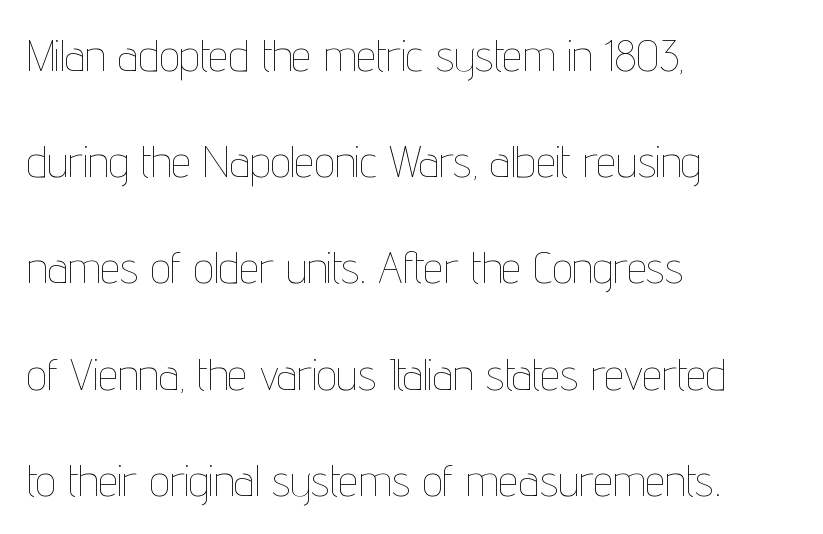
Q: Is the text bold? A: No.
Q: Is the text italic (slanted)? A: No, it is upright.
Q: Is the text underlined? A: No.
Q: How is the paragraph aligned? A: Left-aligned.
Q: Is the spacing between letters normal or unusually wide? A: Normal.
Q: Is the spacing between lines tight, normal or loose? A: Loose.
Q: Width (condensed, normal, or wide)? A: Condensed.
Q: Stroke contrast? A: Low.
Q: x-height? A: Medium.
Q: Monospaced? A: No.
